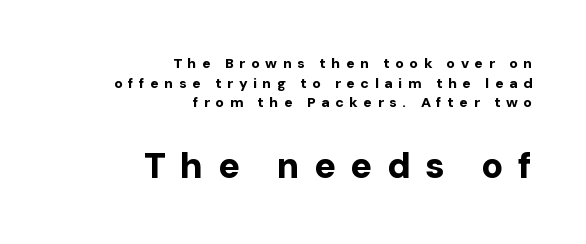
{"serif": "no", "italic": "no", "bold": "yes", "weight": "bold", "width": "normal", "stroke_contrast": "low", "x_height": "medium", "monospaced": "no", "underline": "no", "align": "right", "line_spacing": "normal", "line_spacing_ratio": 1.4, "letter_spacing": "wide", "letter_spacing_em": 0.4, "larger_block": "second", "size_ratio": 2.57, "glyph_px": 36}
